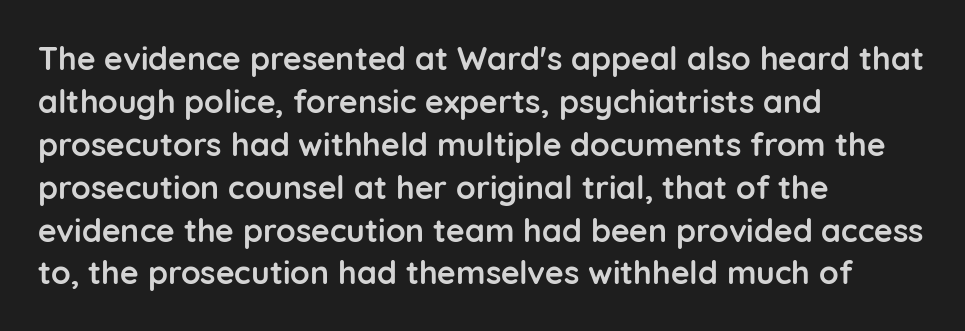
Q: Is the text bold? A: Yes.
Q: Is the text italic (slanted)? A: No, it is upright.
Q: Is the typeface a serif or a sans-serif typeface? A: Sans-serif.
Q: Is the text underlined? A: No.
Q: How is the paragraph aligned? A: Left-aligned.
Q: Is the spacing between letters normal or unusually wide? A: Normal.
Q: Is the spacing between lines tight, normal or loose? A: Normal.
Q: Width (condensed, normal, or wide)? A: Normal.
Q: Stroke contrast? A: Low.
Q: x-height? A: Medium.
Q: Monospaced? A: No.
